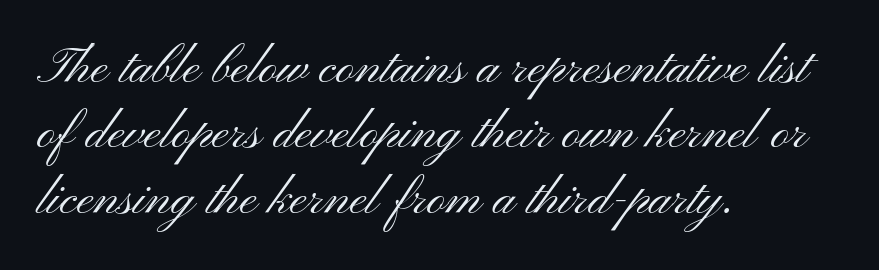
Q: Is the text bold? A: No.
Q: Is the text italic (slanted)? A: Yes.
Q: Is the typeface a serif or a sans-serif typeface? A: Sans-serif.
Q: Is the text underlined? A: No.
Q: How is the paragraph aligned? A: Left-aligned.
Q: Is the spacing between letters normal or unusually wide? A: Normal.
Q: Is the spacing between lines tight, normal or loose? A: Normal.
Q: Width (condensed, normal, or wide)? A: Wide.
Q: Stroke contrast? A: Medium.
Q: x-height? A: Small.
Q: Monospaced? A: No.
